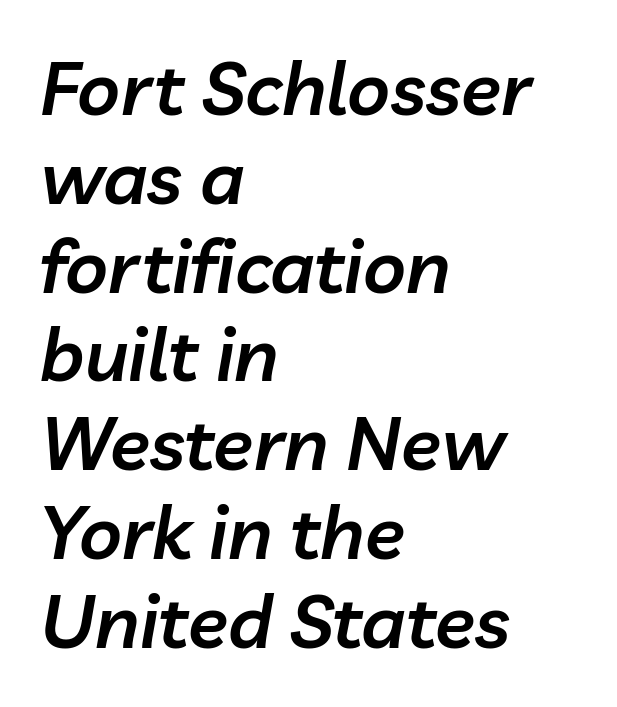
{"italic": "yes", "lean": "right", "slant_degrees": 10, "bold": "semi", "weight": "semibold", "width": "normal", "stroke_contrast": "low", "x_height": "medium", "monospaced": "no", "underline": "no", "align": "left", "line_spacing_ratio": 1.2, "letter_spacing": "normal", "letter_spacing_em": 0.0, "glyph_px": 74}
